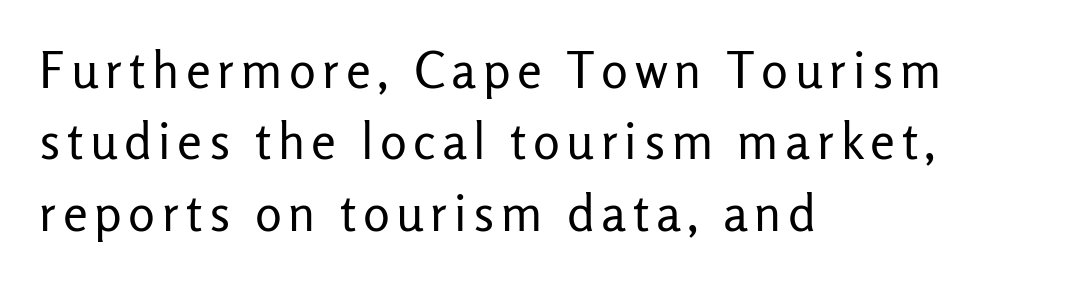
{"serif": "no", "italic": "no", "bold": "no", "weight": "regular", "width": "normal", "stroke_contrast": "low", "x_height": "medium", "monospaced": "no", "underline": "no", "align": "left", "line_spacing": "normal", "line_spacing_ratio": 1.43, "glyph_px": 50}
